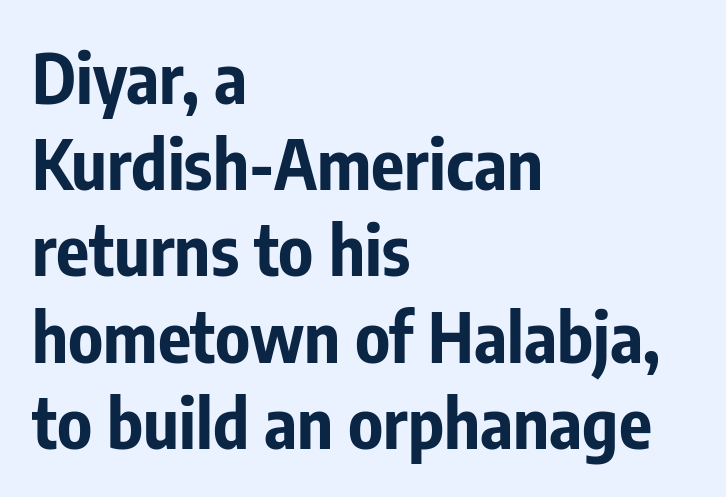
Q: Is the text bold? A: Yes.
Q: Is the text italic (slanted)? A: No, it is upright.
Q: Is the typeface a serif or a sans-serif typeface? A: Sans-serif.
Q: Is the text underlined? A: No.
Q: How is the paragraph aligned? A: Left-aligned.
Q: Is the spacing between letters normal or unusually wide? A: Normal.
Q: Is the spacing between lines tight, normal or loose? A: Normal.
Q: Width (condensed, normal, or wide)? A: Condensed.
Q: Stroke contrast? A: Low.
Q: x-height? A: Medium.
Q: Monospaced? A: No.
